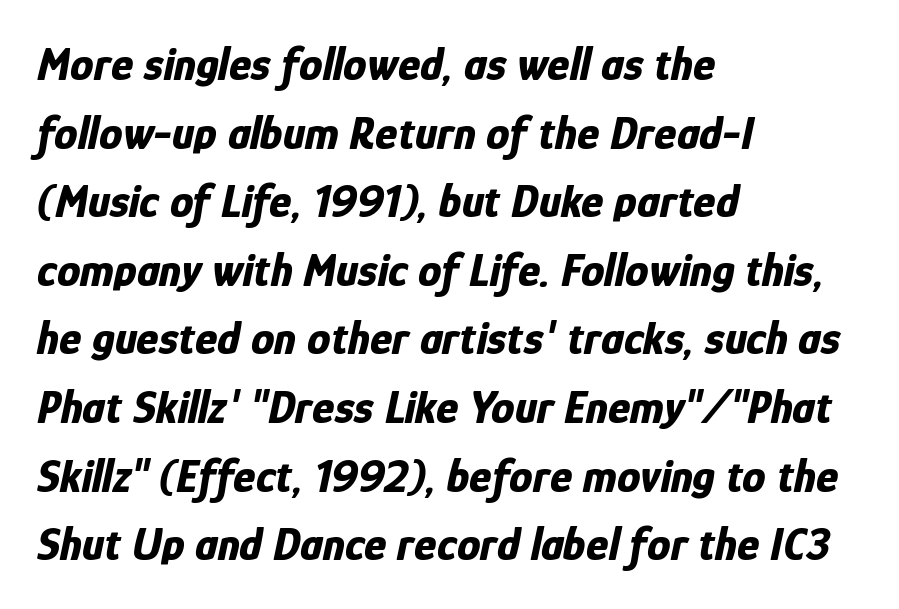
The passage shown is typed in a proportional face where columns would drift. Tracking value appears to be zero — textbook default spacing. Is the type slanted? Yes — the strokes lean at a clear angle. The lines sit at an ordinary, default distance from one another.
